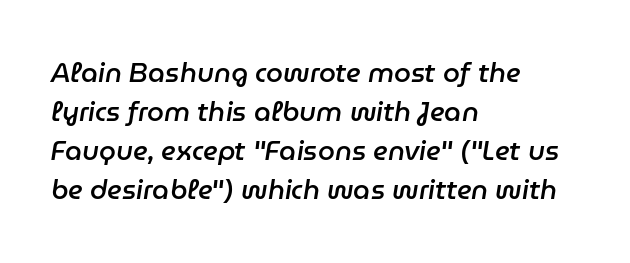
There is no visible air inserted between adjacent glyphs. The characters look somewhat weighty, a semibold short of true bold. These lines are set flush left with a ragged right edge. The whole block is typeset with a tilt. The space beneath each line is pristine and unruled.
